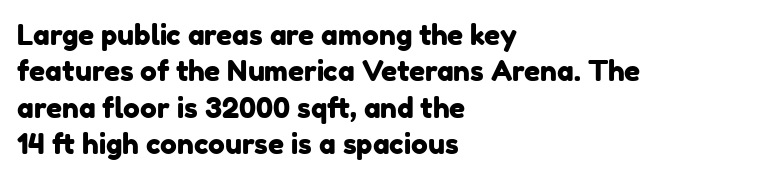
The image shows 28 px sans-serif type; set left-aligned, normal line spacing (1.3x), normal letter spacing, not underlined; low stroke contrast and a medium x-height.
